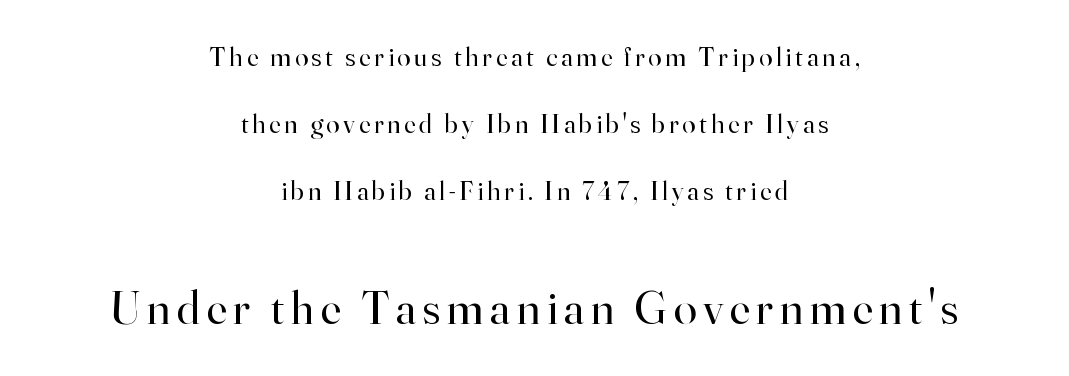
Plain, unruled lines of type. Does the leading feel generous? Absolutely, it's lavish. Italic? Not at all — the glyphs are vertical. Block two is the big one; block one sits smaller above it. This is not heavy type; no bold has been used. Teacher's note: observe the equal gaps on both sides — that is centered alignment.
